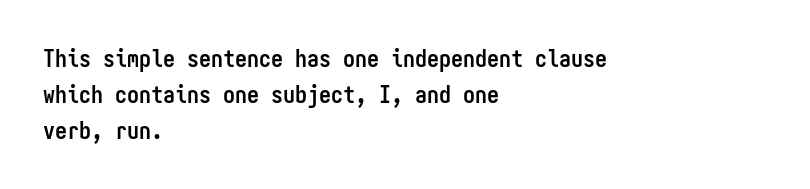
The image shows 24 px bold type, upright; set left-aligned, normal line spacing (1.49x), normal letter spacing, not underlined.
